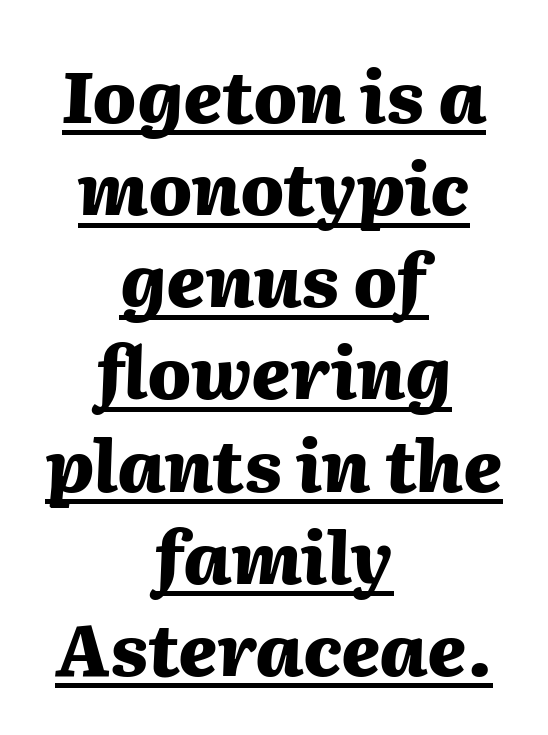
Q: Is the text bold? A: Yes.
Q: Is the text italic (slanted)? A: Yes, it leans right by about 2 degrees.
Q: Is the text underlined? A: Yes.
Q: How is the paragraph aligned? A: Centered.
Q: Is the spacing between letters normal or unusually wide? A: Normal.
Q: Is the spacing between lines tight, normal or loose? A: Normal.
Q: Width (condensed, normal, or wide)? A: Normal.
Q: Stroke contrast? A: Medium.
Q: x-height? A: Medium.
Q: Monospaced? A: No.
